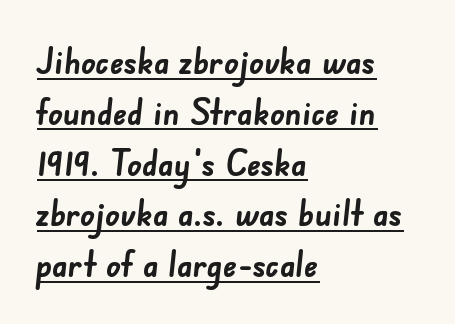
The image shows 36 px semibold sans-serif type; set left-aligned, normal line spacing (1.41x), normal letter spacing, underlined; low stroke contrast and a small x-height.
